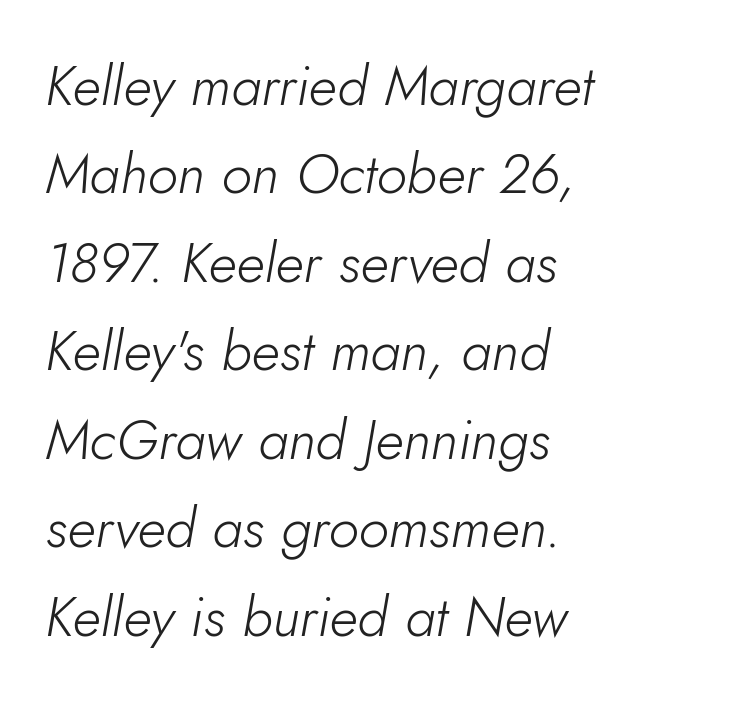
{"italic": "yes", "lean": "right", "slant_degrees": 10, "bold": "no", "weight": "light", "width": "normal", "stroke_contrast": "low", "x_height": "small", "monospaced": "no", "underline": "no", "align": "left", "line_spacing": "normal", "line_spacing_ratio": 1.58, "letter_spacing": "normal", "letter_spacing_em": 0.0, "glyph_px": 56}
